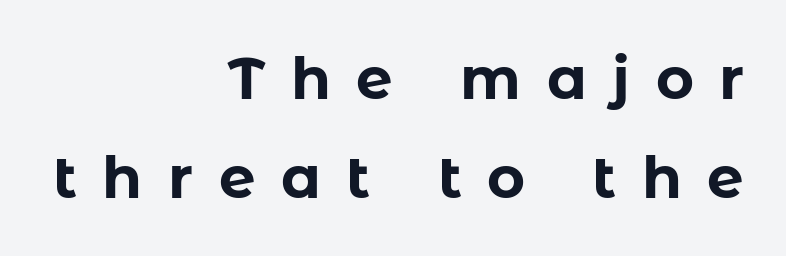
Someone cranked the tracking dial way up on this one. Descenders are the only things crossing below the line. Unlike italic type, these characters show no tilt at all. Plenty of ink on the page — the face is bold. Varying glyph widths throughout — classic text-font behaviour.
